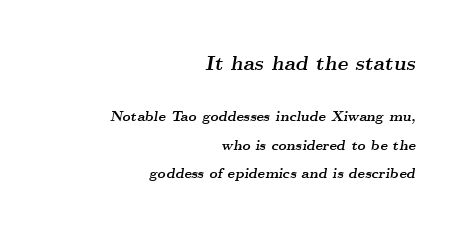
Leftover space on each line is placed entirely before the opening word. Strokes here are thick enough to call this a true bold. Letters rest on an invisible, unmarked baseline. The letters are slanted; this is an italic face.
